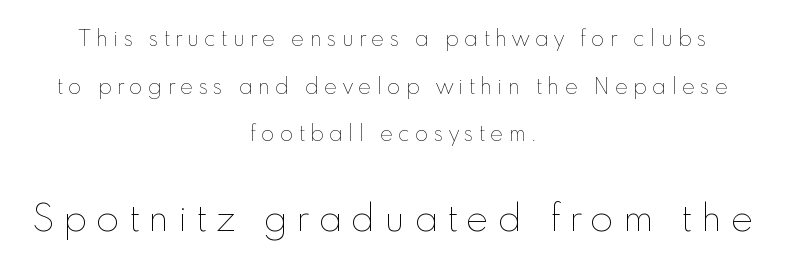
The image shows 38 px thin type, upright; set centered, loose line spacing (2.16x), unusually wide letter spacing (+0.24 em), not underlined; the second (bottom) block is 1.73x larger; low stroke contrast and a small x-height.
